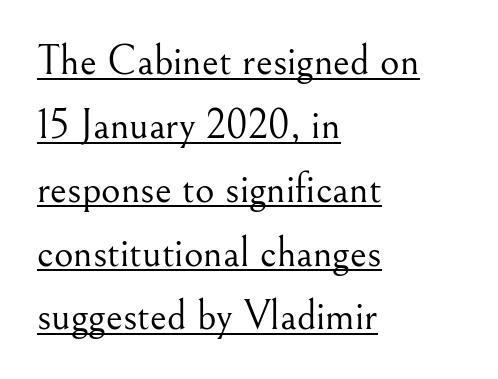
Q: Is the text bold? A: No.
Q: Is the text italic (slanted)? A: No, it is upright.
Q: Is the typeface a serif or a sans-serif typeface? A: Serif.
Q: Is the text underlined? A: Yes.
Q: How is the paragraph aligned? A: Left-aligned.
Q: Is the spacing between letters normal or unusually wide? A: Normal.
Q: Is the spacing between lines tight, normal or loose? A: Normal.
Q: Width (condensed, normal, or wide)? A: Normal.
Q: Stroke contrast? A: Medium.
Q: x-height? A: Small.
Q: Monospaced? A: No.
